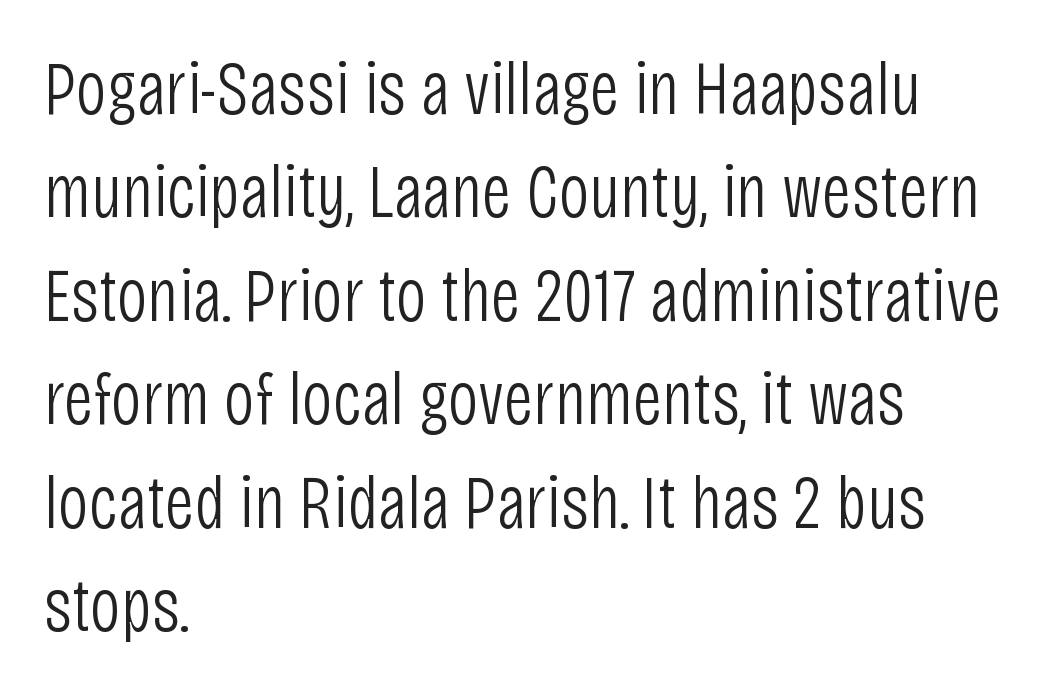
The image shows 75 px light, condensed sans-serif type, upright; set left-aligned, normal line spacing (1.38x), normal letter spacing, not underlined; low stroke contrast and a large x-height.
